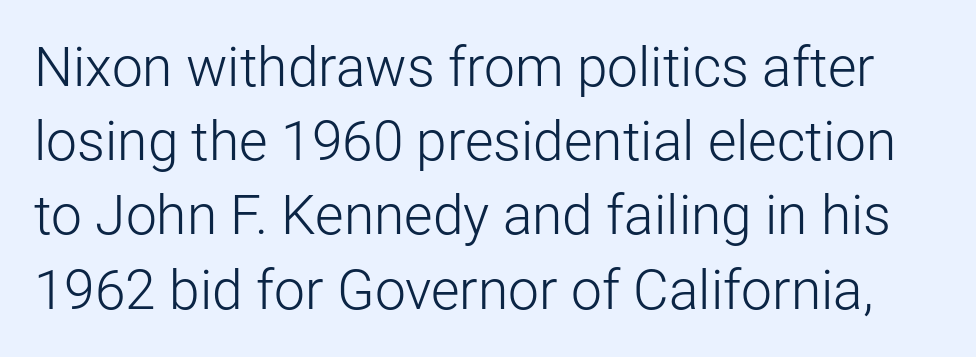
Q: Is the text bold? A: No.
Q: Is the text italic (slanted)? A: No, it is upright.
Q: Is the typeface a serif or a sans-serif typeface? A: Sans-serif.
Q: Is the text underlined? A: No.
Q: Is the spacing between letters normal or unusually wide? A: Normal.
Q: Is the spacing between lines tight, normal or loose? A: Normal.
Q: Width (condensed, normal, or wide)? A: Normal.
Q: Stroke contrast? A: Low.
Q: x-height? A: Medium.
Q: Monospaced? A: No.
